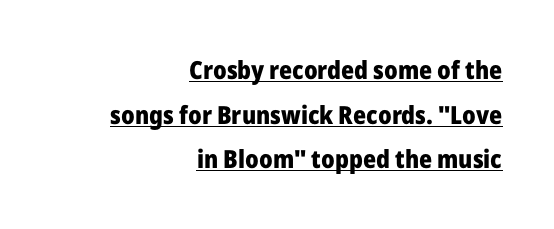
The image shows 25 px bold type, upright; set right-aligned, line spacing 1.79x, normal letter spacing, underlined.
